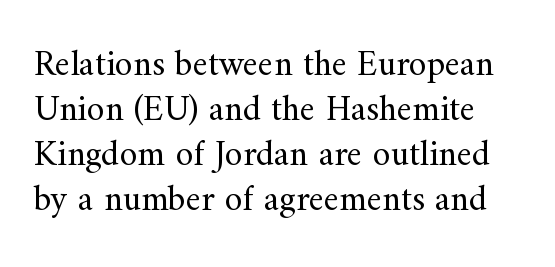
Q: Is the text bold? A: No.
Q: Is the text italic (slanted)? A: No, it is upright.
Q: Is the typeface a serif or a sans-serif typeface? A: Serif.
Q: Is the text underlined? A: No.
Q: Is the spacing between letters normal or unusually wide? A: Normal.
Q: Is the spacing between lines tight, normal or loose? A: Normal.
Q: Width (condensed, normal, or wide)? A: Normal.
Q: Stroke contrast? A: Medium.
Q: x-height? A: Small.
Q: Monospaced? A: No.
